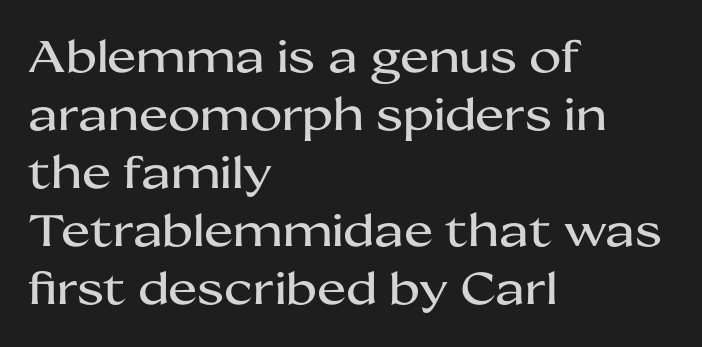
{"italic": "no", "width": "wide", "stroke_contrast": "medium", "x_height": "medium", "monospaced": "no", "underline": "no", "align": "left", "line_spacing": "normal", "line_spacing_ratio": 1.32, "letter_spacing": "normal", "letter_spacing_em": 0.0, "glyph_px": 44}
